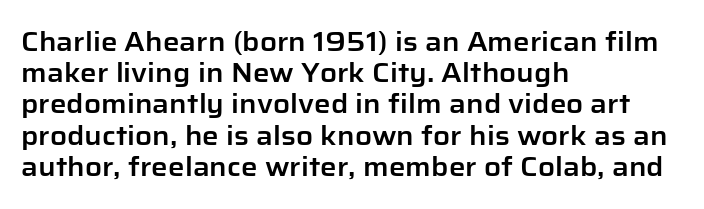
The passage is arranged the way most books set body copy — flush left. This is the regular roman posture of the typeface. The rendering keeps characters at their native spacing. Honestly, there is no underline to notice here at all.
